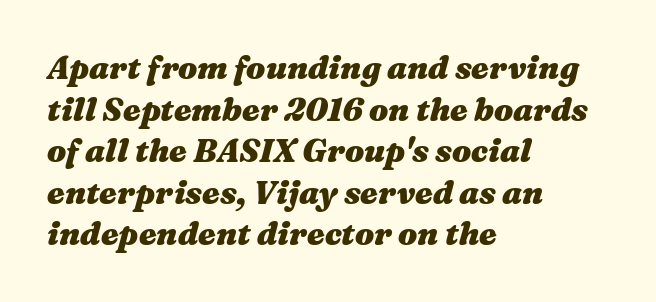
Q: Is the text bold? A: Yes.
Q: Is the text italic (slanted)? A: Yes, it leans right by about 16 degrees.
Q: Is the text underlined? A: No.
Q: How is the paragraph aligned? A: Left-aligned.
Q: Is the spacing between letters normal or unusually wide? A: Normal.
Q: Is the spacing between lines tight, normal or loose? A: Normal.
Q: Width (condensed, normal, or wide)? A: Wide.
Q: Stroke contrast? A: Medium.
Q: x-height? A: Medium.
Q: Monospaced? A: No.
